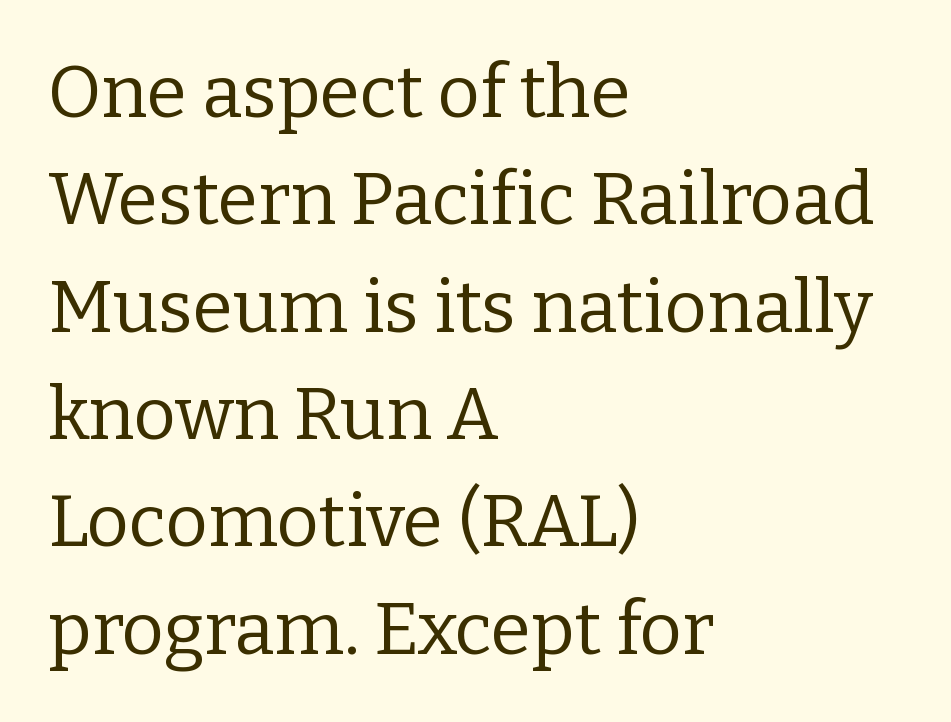
Q: Is the text bold? A: No.
Q: Is the text italic (slanted)? A: No, it is upright.
Q: Is the typeface a serif or a sans-serif typeface? A: Serif.
Q: Is the text underlined? A: No.
Q: How is the paragraph aligned? A: Left-aligned.
Q: Is the spacing between letters normal or unusually wide? A: Normal.
Q: Is the spacing between lines tight, normal or loose? A: Normal.
Q: Width (condensed, normal, or wide)? A: Normal.
Q: Stroke contrast? A: Low.
Q: x-height? A: Medium.
Q: Monospaced? A: No.
